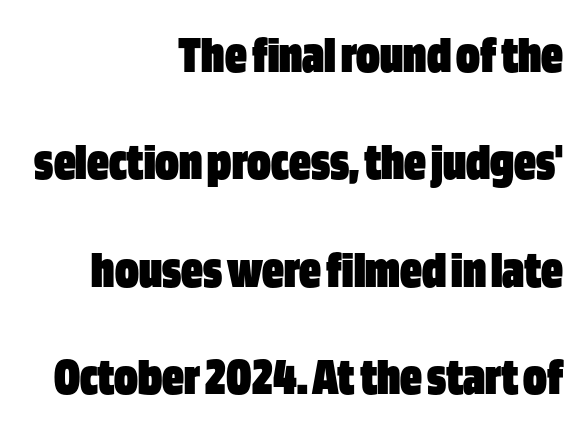
{"serif": "no", "italic": "no", "bold": "yes", "weight": "heavy", "width": "condensed", "stroke_contrast": "low", "x_height": "large", "monospaced": "no", "underline": "no", "align": "right", "line_spacing": "loose", "line_spacing_ratio": 1.99, "letter_spacing": "normal", "letter_spacing_em": 0.0, "glyph_px": 54}
